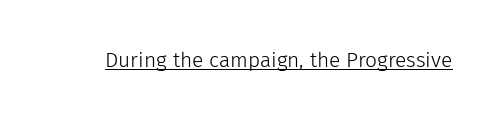
The image shows 21 px text type, upright; set normal letter spacing, underlined.
